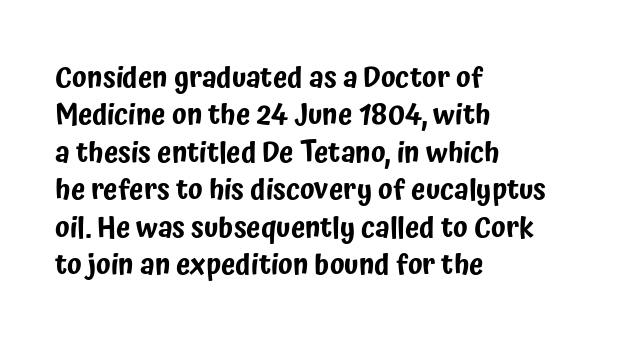
Descenders are the only things crossing below the line. Rendered with straight, roman letterforms. The letters advance in unequal steps, a hallmark of proportional type. The gaps between neighbouring characters are ordinary and unremarkable. Are there feet on the stems? There aren't — it's a sans.
